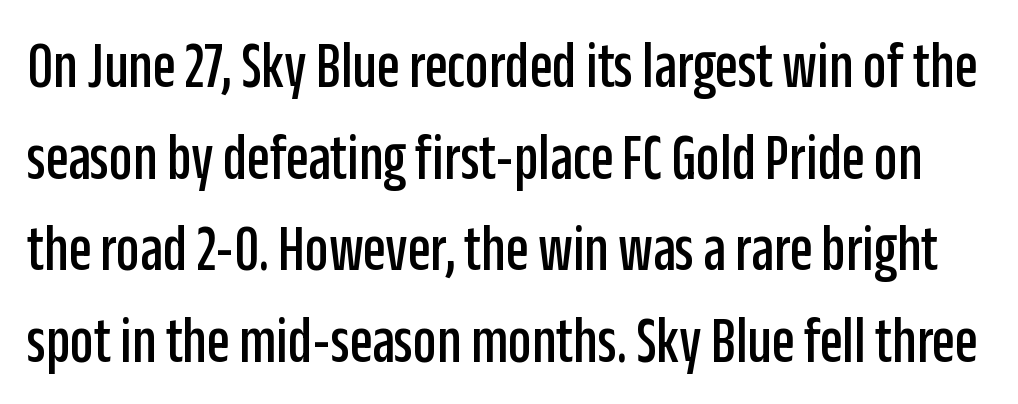
Q: Is the text italic (slanted)? A: No, it is upright.
Q: Is the typeface a serif or a sans-serif typeface? A: Sans-serif.
Q: Is the text underlined? A: No.
Q: Is the spacing between letters normal or unusually wide? A: Normal.
Q: Is the spacing between lines tight, normal or loose? A: Normal.
Q: Width (condensed, normal, or wide)? A: Condensed.
Q: Stroke contrast? A: Low.
Q: x-height? A: Large.
Q: Monospaced? A: No.
